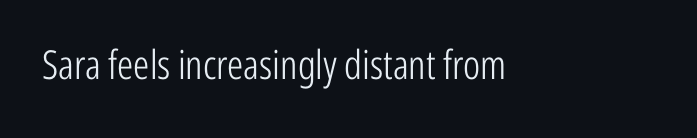
Q: Is the text bold? A: No.
Q: Is the text italic (slanted)? A: No, it is upright.
Q: Is the typeface a serif or a sans-serif typeface? A: Sans-serif.
Q: Is the text underlined? A: No.
Q: Is the spacing between letters normal or unusually wide? A: Normal.
Q: Width (condensed, normal, or wide)? A: Condensed.
Q: Stroke contrast? A: Low.
Q: x-height? A: Medium.
Q: Monospaced? A: No.
